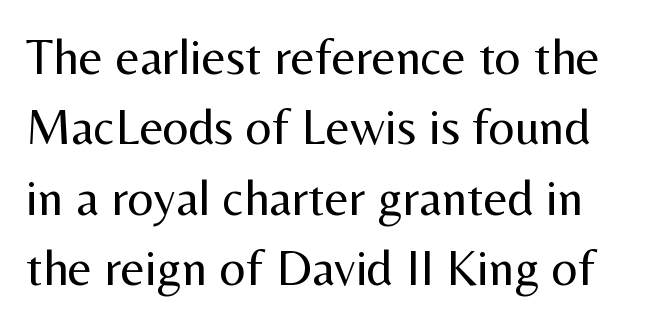
Q: Is the text bold? A: No.
Q: Is the text italic (slanted)? A: No, it is upright.
Q: Is the typeface a serif or a sans-serif typeface? A: Sans-serif.
Q: Is the text underlined? A: No.
Q: Is the spacing between letters normal or unusually wide? A: Normal.
Q: Is the spacing between lines tight, normal or loose? A: Normal.
Q: Width (condensed, normal, or wide)? A: Normal.
Q: Stroke contrast? A: Medium.
Q: x-height? A: Medium.
Q: Monospaced? A: No.
